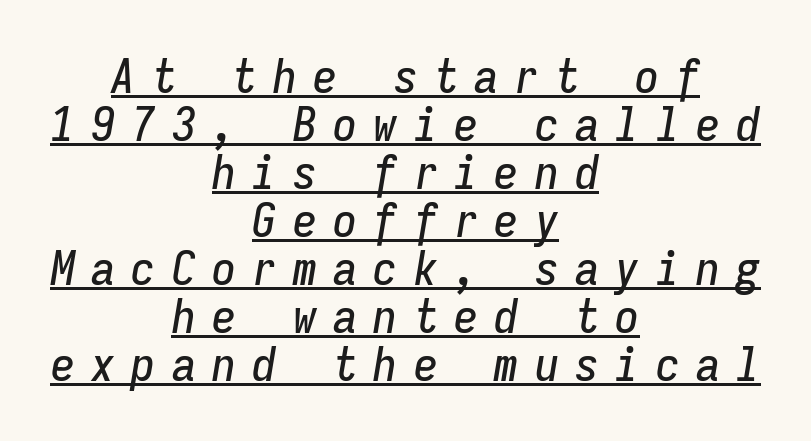
The image shows 48 px condensed type, italic (leaning right), monospaced; set centered, tight line spacing (1.0x), unusually wide letter spacing (+0.34 em), underlined; low stroke contrast and a medium x-height.
